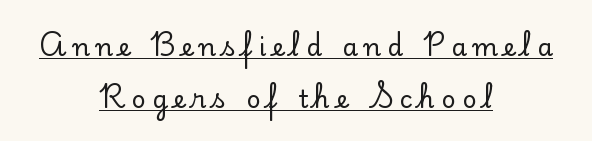
Line spacing here is loose. A typesetter would call this heavily tracked-out type. Both edges are ragged and mirror each other, which tells us the setting is centered. Is there any slant? The stems are plumb. The face used here appears with an underline applied.
